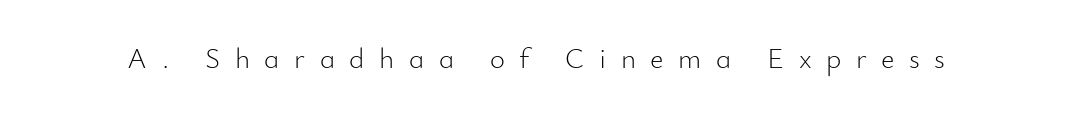
The font is comparable to plain body text, perhaps lighter. The passage shown is not underscored anywhere. The specimen reads as upright at a glance. Is this a fixed-width face? No — the glyphs have proportional, varying widths. In terms of letterform style, serifs are entirely absent. The gaps between neighbouring characters are conspicuously large.
